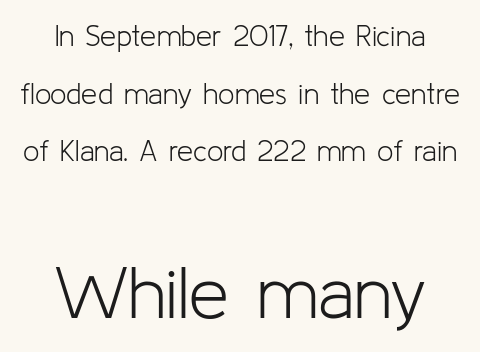
The image shows 72 px light sans-serif type, upright; set centered, loose line spacing (1.99x), normal letter spacing, not underlined; the second (bottom) block is 2.48x larger; low stroke contrast and a medium x-height.
